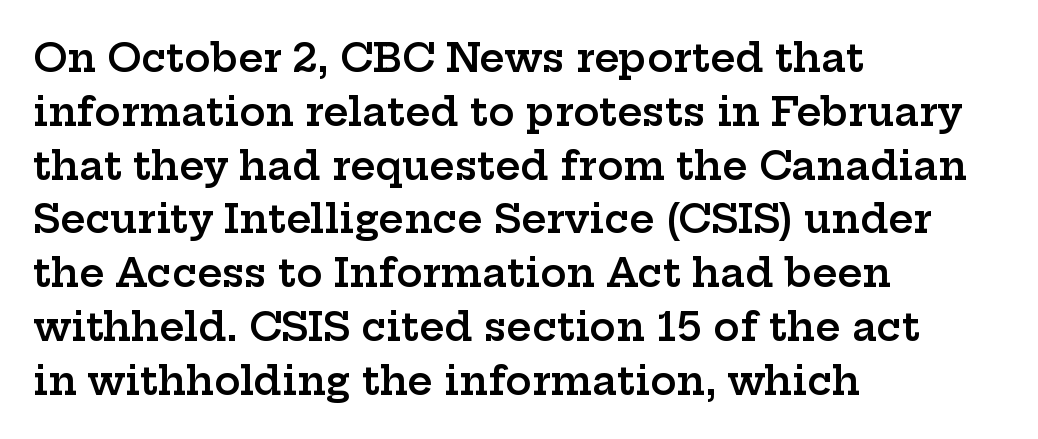
{"serif": "yes", "italic": "no", "bold": "semi", "weight": "semibold", "width": "wide", "stroke_contrast": "low", "x_height": "medium", "monospaced": "no", "underline": "no", "align": "left", "line_spacing": "normal", "line_spacing_ratio": 1.38, "letter_spacing": "normal", "letter_spacing_em": 0.0, "glyph_px": 39}
